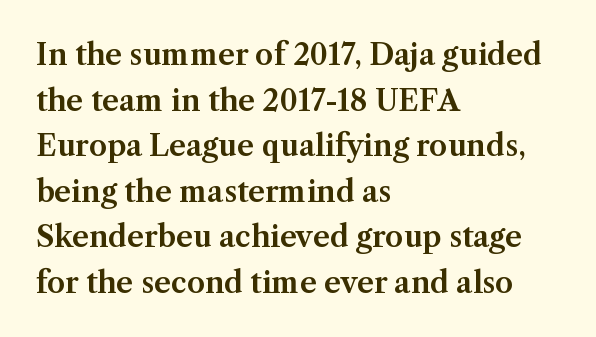
Reading down the block, your eye returns to a fixed left position each line. These lines are rendered in a variable-pitch font. Posture: straight, roman, zero tilt. The strip under each line holds only bare page. The passage shown has conventional tracking throughout.
